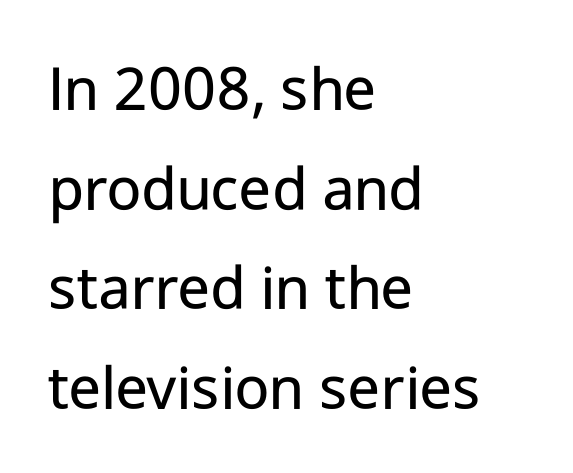
Teacher's note: observe the even left margin — that is flush-left alignment. The letters look calm and open, with moderate or lighter stems. Look at the tracking — it's just the regular setting, nothing added. The passage shown is typeset with a sans-serif family. This is roman type, the default non-slanted kind. Horizontal bands of white between lines are of average thickness.
